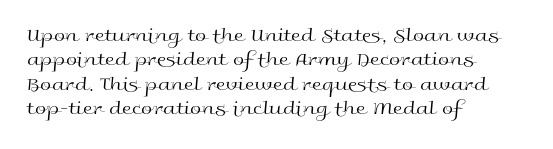
Q: Is the text bold? A: No.
Q: Is the text italic (slanted)? A: No, it is upright.
Q: Is the text underlined? A: No.
Q: How is the paragraph aligned? A: Left-aligned.
Q: Is the spacing between letters normal or unusually wide? A: Normal.
